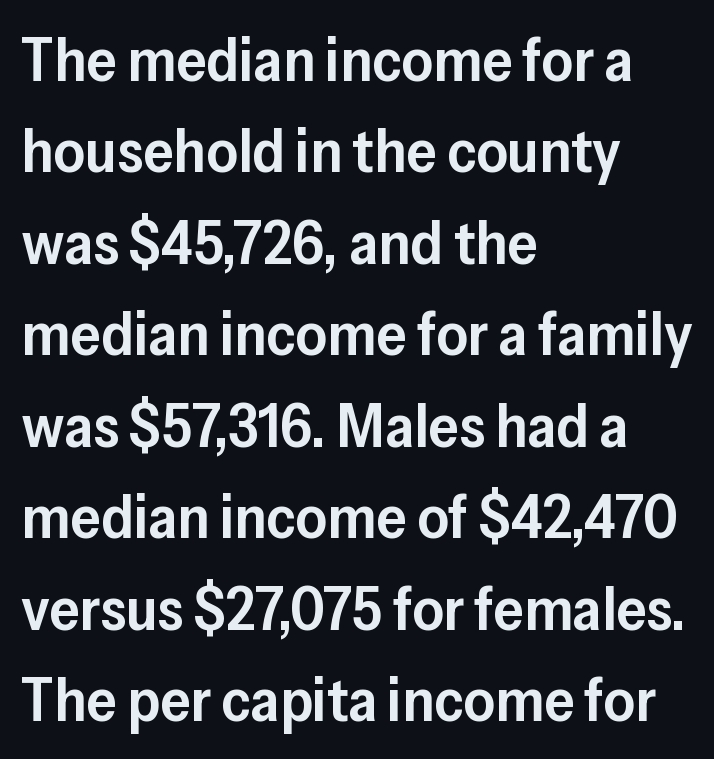
Q: Is the text bold? A: Semi-bold.
Q: Is the text italic (slanted)? A: No, it is upright.
Q: Is the typeface a serif or a sans-serif typeface? A: Sans-serif.
Q: Is the text underlined? A: No.
Q: How is the paragraph aligned? A: Left-aligned.
Q: Is the spacing between letters normal or unusually wide? A: Normal.
Q: Is the spacing between lines tight, normal or loose? A: Normal.
Q: Width (condensed, normal, or wide)? A: Normal.
Q: Stroke contrast? A: Low.
Q: x-height? A: Medium.
Q: Monospaced? A: No.
